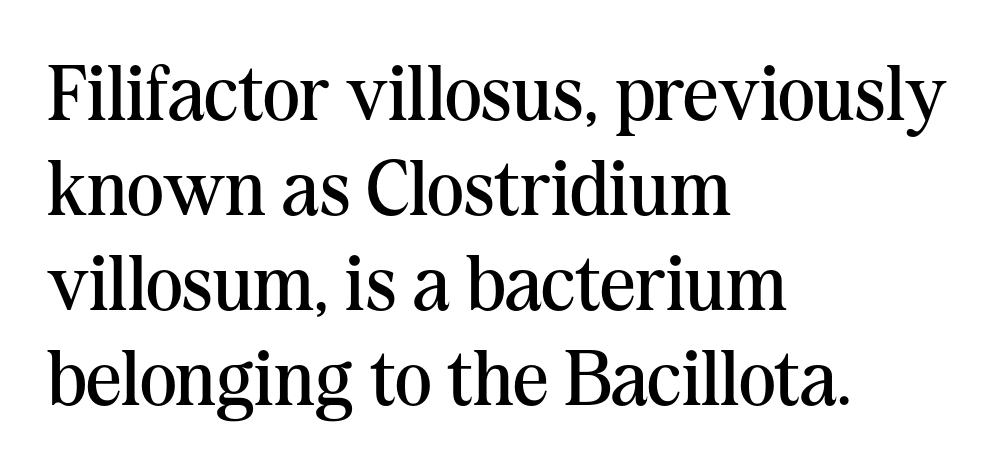
The image shows 78 px regular-weight serif type, upright; set left-aligned, line spacing 1.22x, normal letter spacing, not underlined; medium stroke contrast and a medium x-height.
